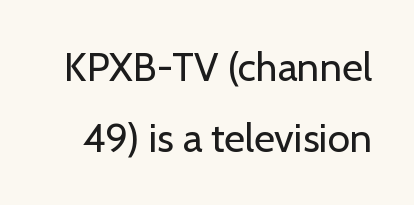
{"serif": "no", "italic": "no", "bold": "no", "weight": "regular", "width": "normal", "stroke_contrast": "low", "x_height": "medium", "monospaced": "no", "underline": "no", "line_spacing_ratio": 1.78, "letter_spacing": "normal", "letter_spacing_em": 0.0, "glyph_px": 40}
